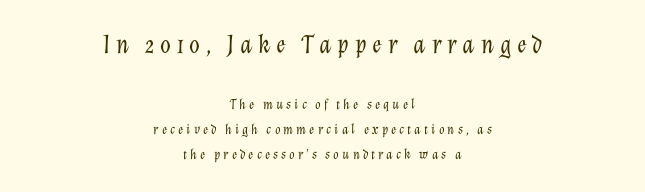
The image shows 26 px text type, italic (leaning right); set centered, line spacing 1.78x, unusually wide letter spacing (+0.22 em), not underlined; the first (top) block is 1.86x larger.
